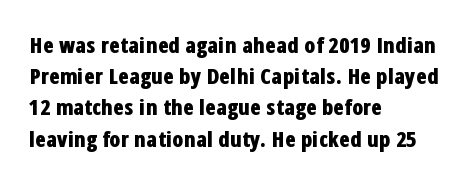
{"italic": "no", "bold": "yes", "underline": "no", "align": "left", "line_spacing": "normal", "line_spacing_ratio": 1.42, "letter_spacing": "normal", "letter_spacing_em": 0.0, "glyph_px": 22}
